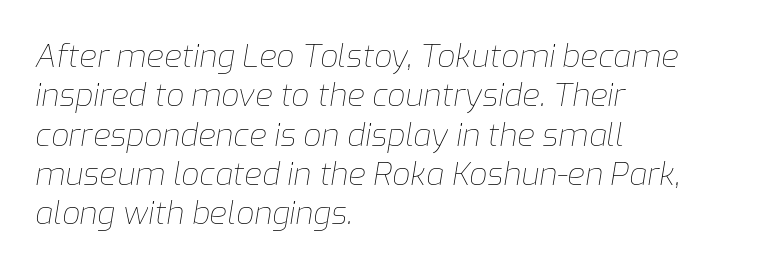
{"italic": "yes", "lean": "right", "slant_degrees": 9, "bold": "no", "weight": "thin", "width": "normal", "stroke_contrast": "low", "x_height": "medium", "monospaced": "no", "underline": "no", "align": "left", "line_spacing_ratio": 1.23, "letter_spacing": "normal", "letter_spacing_em": 0.0, "glyph_px": 32}
